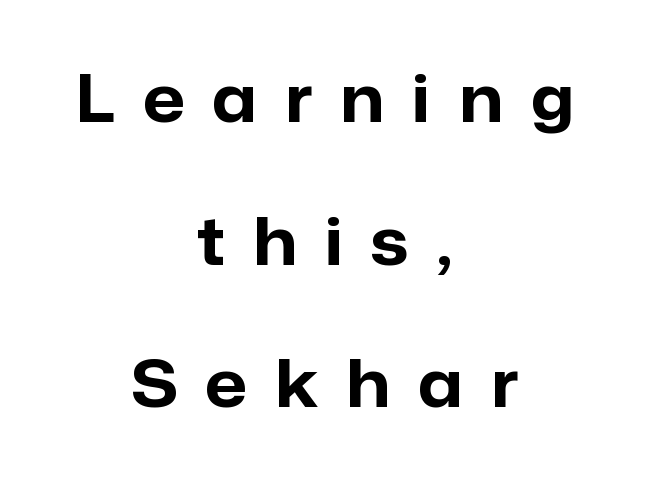
The image shows 66 px bold sans-serif type, upright; set centered, loose line spacing (2.16x), unusually wide letter spacing (+0.43 em), not underlined; low stroke contrast and a medium x-height.
